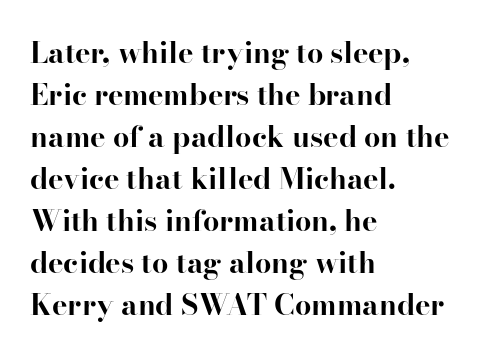
Q: Is the text bold? A: Yes.
Q: Is the text italic (slanted)? A: No, it is upright.
Q: Is the typeface a serif or a sans-serif typeface? A: Serif.
Q: Is the text underlined? A: No.
Q: How is the paragraph aligned? A: Left-aligned.
Q: Is the spacing between letters normal or unusually wide? A: Normal.
Q: Is the spacing between lines tight, normal or loose? A: Normal.
Q: Width (condensed, normal, or wide)? A: Normal.
Q: Stroke contrast? A: High.
Q: x-height? A: Small.
Q: Monospaced? A: No.
